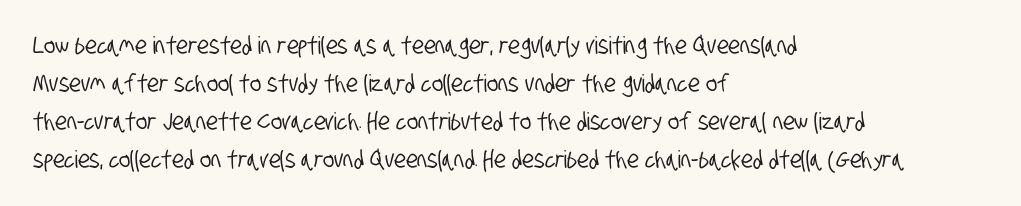
The paragraph has a hard left edge and a soft right edge. Underlining? Definitely not there. The gaps between neighbouring characters are ordinary and unremarkable. Baseline-to-baseline distance is the conventional proportion of letter height.
